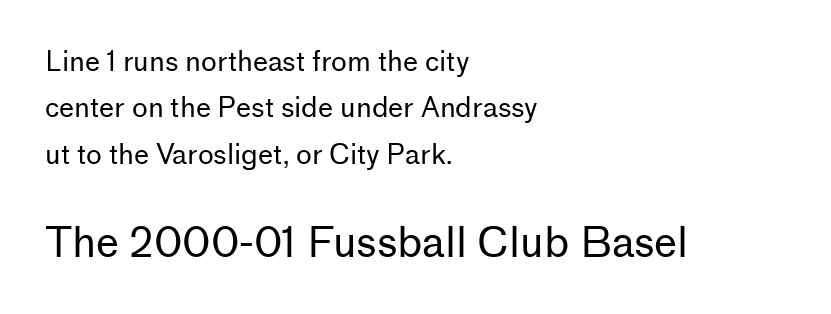
The image shows 41 px regular-weight sans-serif type, upright; set left-aligned, line spacing 1.72x, normal letter spacing, not underlined; the second (bottom) block is 1.52x larger; low stroke contrast and a medium x-height.
